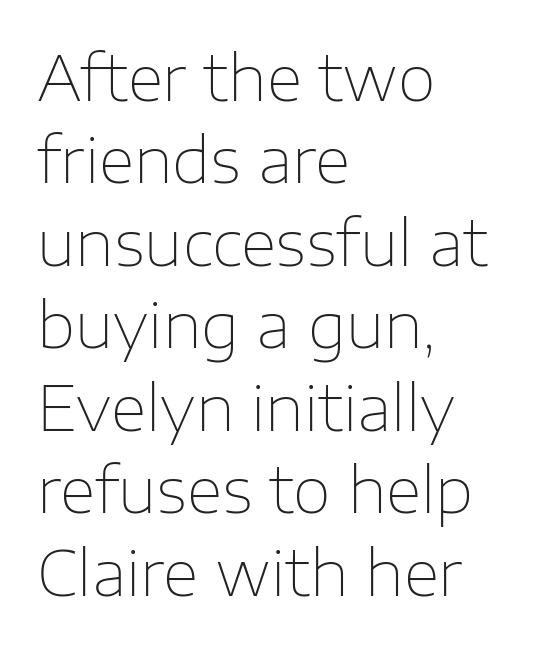
The image shows 62 px thin sans-serif type, upright; set left-aligned, normal line spacing (1.33x), normal letter spacing, not underlined; low stroke contrast and a medium x-height.
